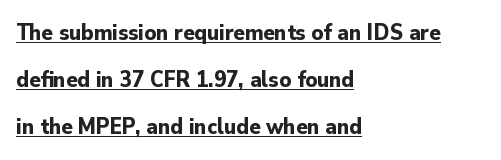
Q: Is the text bold? A: Yes.
Q: Is the text italic (slanted)? A: No, it is upright.
Q: Is the text underlined? A: Yes.
Q: How is the paragraph aligned? A: Left-aligned.
Q: Is the spacing between letters normal or unusually wide? A: Normal.
Q: Is the spacing between lines tight, normal or loose? A: Loose.
